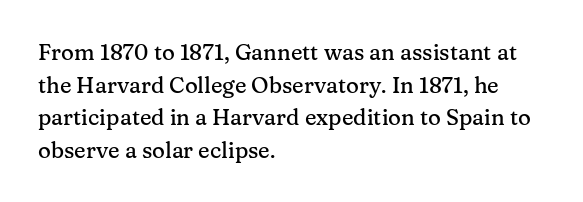
Q: Is the text italic (slanted)? A: No, it is upright.
Q: Is the text underlined? A: No.
Q: How is the paragraph aligned? A: Left-aligned.
Q: Is the spacing between letters normal or unusually wide? A: Normal.
Q: Is the spacing between lines tight, normal or loose? A: Normal.
